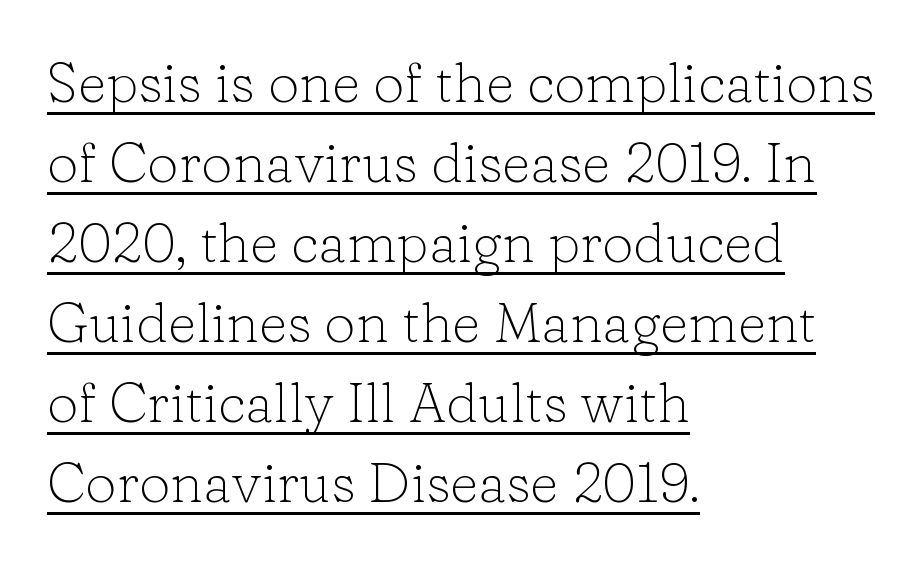
The image shows 56 px light serif type, upright; set left-aligned, normal line spacing (1.43x), normal letter spacing, underlined; low stroke contrast and a medium x-height.
